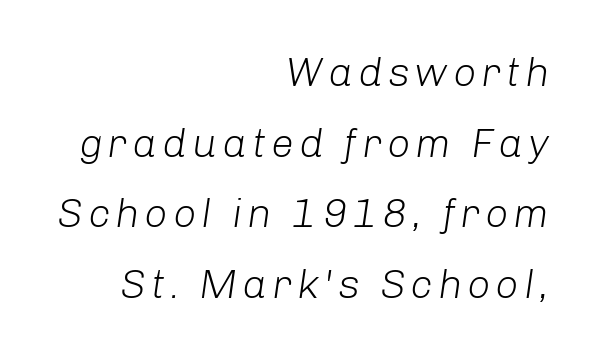
{"italic": "yes", "lean": "right", "slant_degrees": 8, "bold": "no", "weight": "light", "width": "normal", "stroke_contrast": "low", "x_height": "medium", "monospaced": "no", "underline": "no", "align": "right", "line_spacing_ratio": 1.72, "glyph_px": 41}
